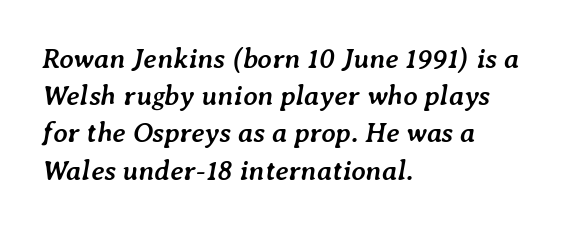
The image shows 28 px semibold type, italic (leaning right); set left-aligned, normal line spacing (1.33x), normal letter spacing, not underlined; low stroke contrast and a medium x-height.
